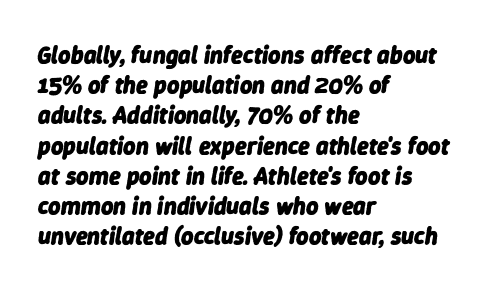
The image shows 24 px bold type, italic (leaning right); set left-aligned, normal line spacing (1.26x), normal letter spacing, not underlined.
